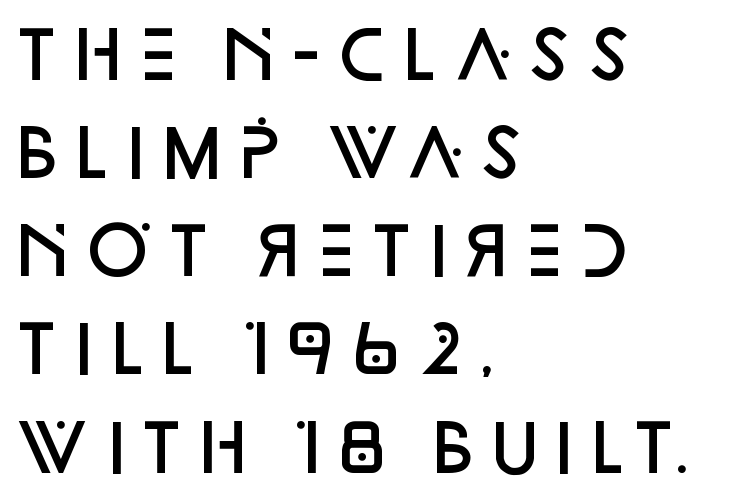
Q: Is the text bold? A: Semi-bold.
Q: Is the text italic (slanted)? A: No, it is upright.
Q: Is the typeface a serif or a sans-serif typeface? A: Sans-serif.
Q: Is the text underlined? A: No.
Q: How is the paragraph aligned? A: Left-aligned.
Q: Is the spacing between letters normal or unusually wide? A: Normal.
Q: Is the spacing between lines tight, normal or loose? A: Normal.
Q: Width (condensed, normal, or wide)? A: Normal.
Q: Stroke contrast? A: Low.
Q: x-height? A: Large.
Q: Monospaced? A: No.
